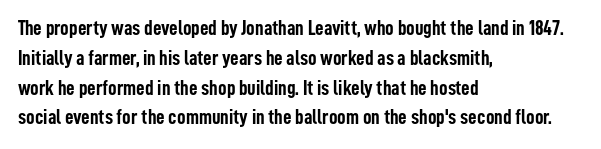
The image shows 21 px bold type, upright; set left-aligned, normal line spacing (1.42x), normal letter spacing, not underlined.
